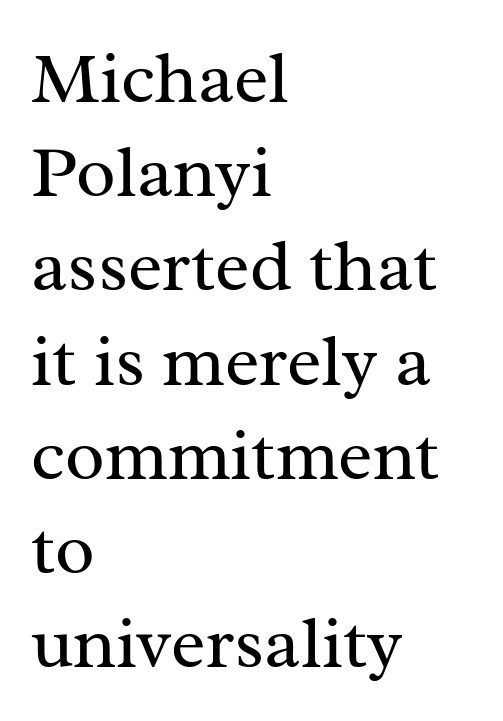
The image shows 73 px regular-weight serif type, upright; set left-aligned, normal line spacing (1.29x), normal letter spacing, not underlined; medium stroke contrast and a medium x-height.
